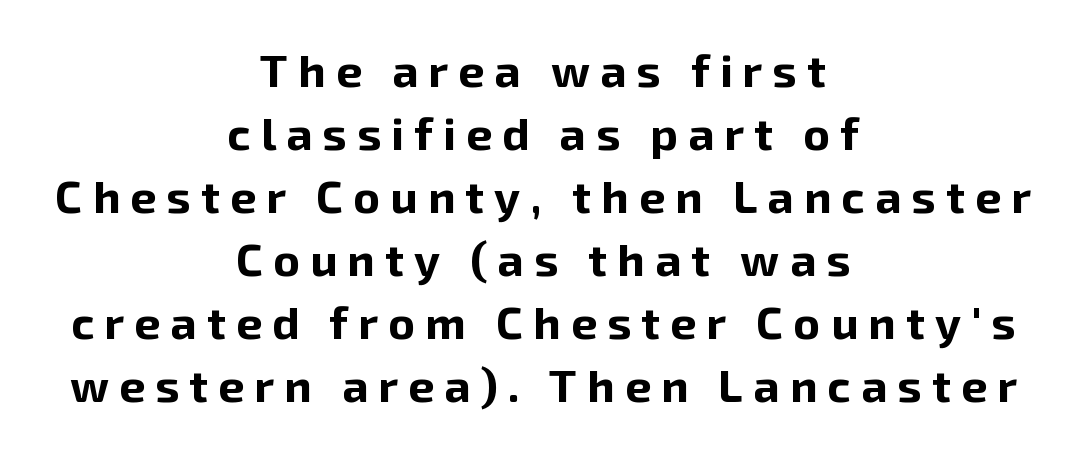
The image shows 46 px bold sans-serif type, upright; set centered, normal line spacing (1.37x), unusually wide letter spacing (+0.22 em), not underlined; low stroke contrast and a medium x-height.
